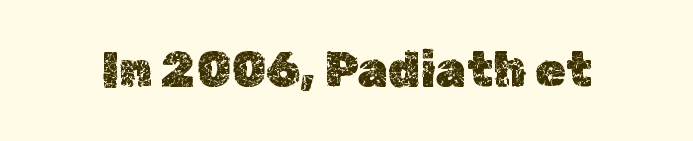
The image shows 49 px text type, upright; set normal letter spacing, not underlined; a medium x-height.
